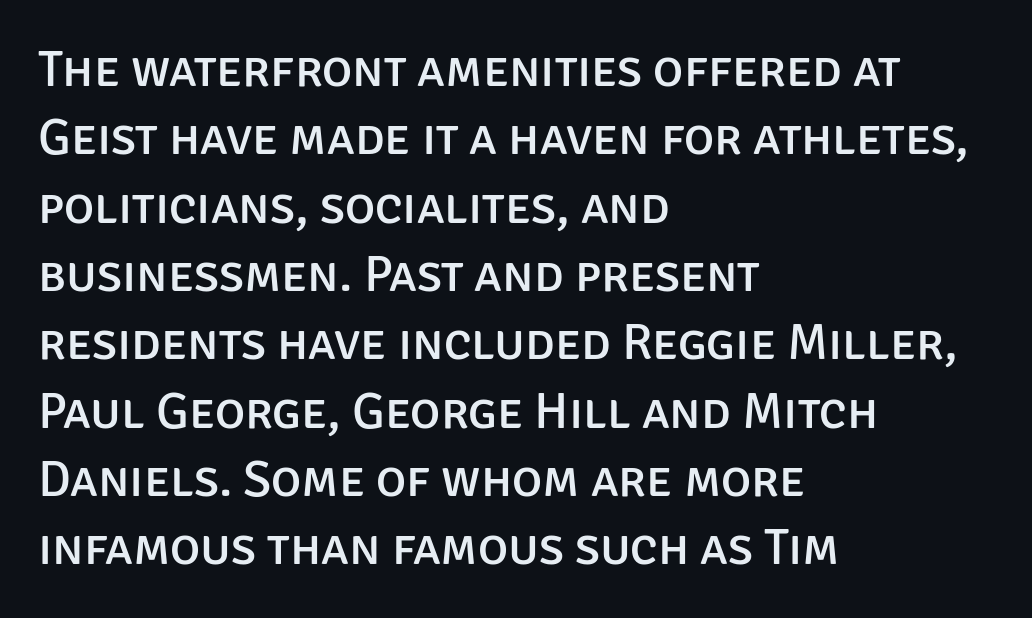
{"serif": "no", "italic": "no", "width": "normal", "stroke_contrast": "low", "x_height": "large", "monospaced": "no", "underline": "no", "align": "left", "line_spacing": "normal", "line_spacing_ratio": 1.34, "letter_spacing": "normal", "letter_spacing_em": 0.0, "glyph_px": 51}
